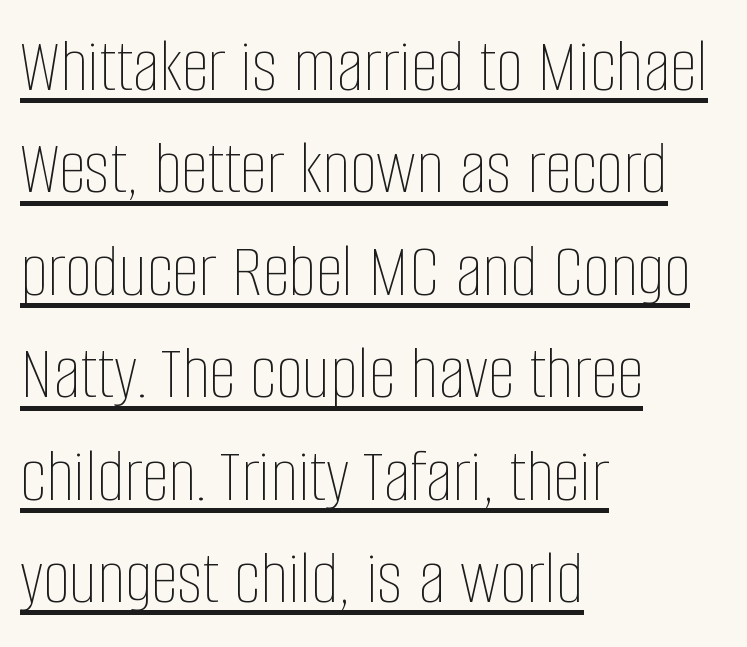
The passage is arranged the way most books set body copy — flush left. The lettering holds an erect, upright posture throughout. Here the designer chose a conventional face with non-uniform glyph widths. Evenly set lines give the paragraph a standard silhouette. Underlined type. Weight: not bold — regular or lighter.
